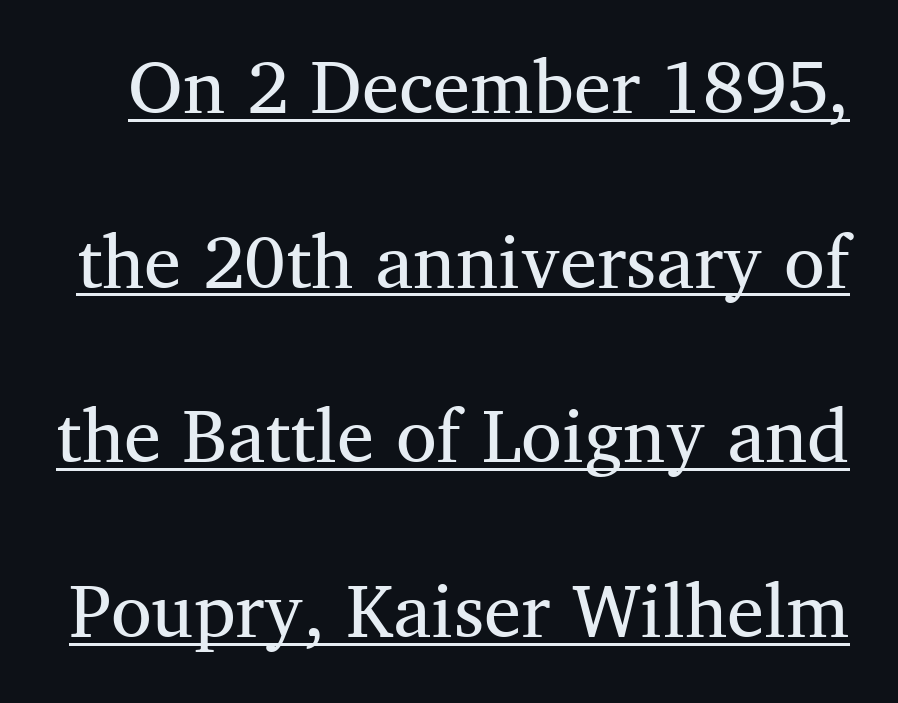
{"serif": "yes", "italic": "no", "bold": "no", "weight": "regular", "width": "normal", "stroke_contrast": "medium", "x_height": "medium", "monospaced": "no", "underline": "yes", "line_spacing": "loose", "line_spacing_ratio": 2.36, "letter_spacing": "normal", "letter_spacing_em": 0.0, "glyph_px": 74}
